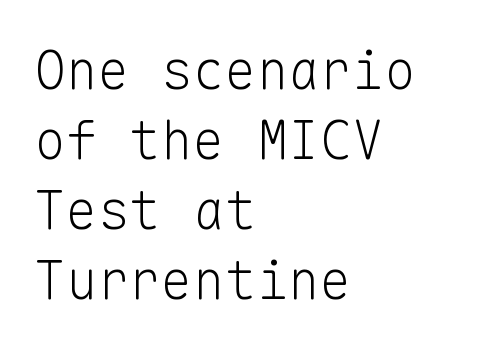
{"serif": "no", "italic": "no", "bold": "no", "weight": "light", "width": "normal", "stroke_contrast": "low", "x_height": "medium", "monospaced": "yes", "underline": "no", "align": "left", "line_spacing": "normal", "line_spacing_ratio": 1.32, "letter_spacing": "normal", "letter_spacing_em": 0.0, "glyph_px": 53}
